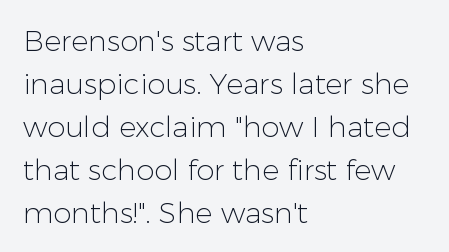
{"serif": "no", "italic": "no", "bold": "no", "weight": "light", "width": "normal", "stroke_contrast": "low", "x_height": "medium", "monospaced": "no", "underline": "no", "align": "left", "line_spacing": "normal", "line_spacing_ratio": 1.48, "letter_spacing": "normal", "letter_spacing_em": 0.0, "glyph_px": 29}
